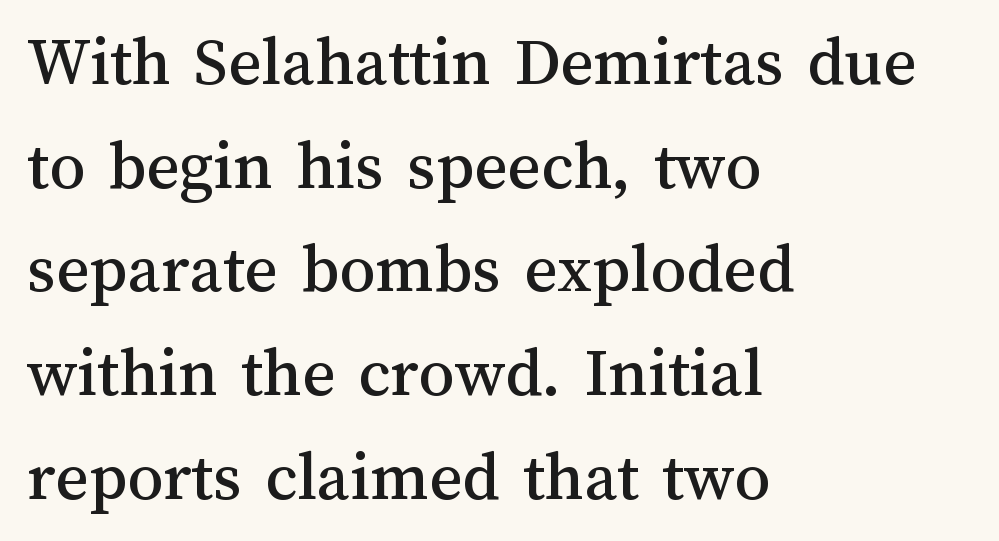
Q: Is the text italic (slanted)? A: No, it is upright.
Q: Is the text underlined? A: No.
Q: How is the paragraph aligned? A: Left-aligned.
Q: Is the spacing between letters normal or unusually wide? A: Normal.
Q: Is the spacing between lines tight, normal or loose? A: Normal.
Q: Width (condensed, normal, or wide)? A: Normal.
Q: Stroke contrast? A: Medium.
Q: x-height? A: Medium.
Q: Monospaced? A: No.
